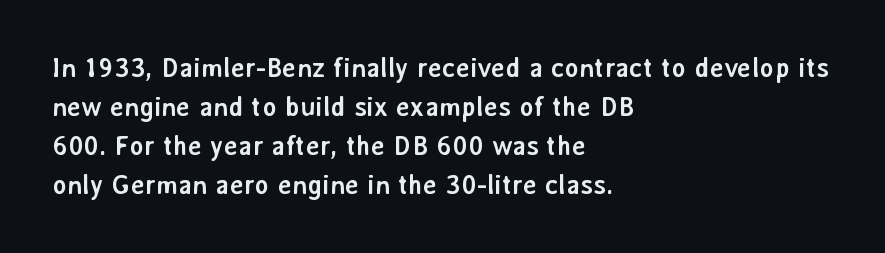
The image shows 27 px bold type, upright; set left-aligned, normal line spacing (1.45x), normal letter spacing, not underlined.
